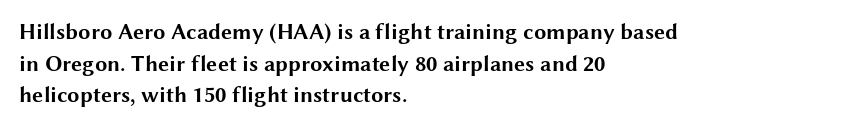
Q: Is the text bold? A: Yes.
Q: Is the text italic (slanted)? A: No, it is upright.
Q: Is the text underlined? A: No.
Q: How is the paragraph aligned? A: Left-aligned.
Q: Is the spacing between letters normal or unusually wide? A: Normal.
Q: Is the spacing between lines tight, normal or loose? A: Normal.
